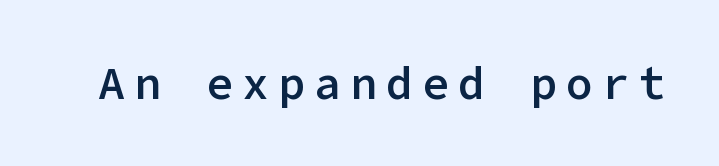
Q: Is the text bold? A: Semi-bold.
Q: Is the text italic (slanted)? A: No, it is upright.
Q: Is the typeface a serif or a sans-serif typeface? A: Sans-serif.
Q: Is the text underlined? A: No.
Q: Is the spacing between letters normal or unusually wide? A: Unusually wide.
Q: Width (condensed, normal, or wide)? A: Normal.
Q: Stroke contrast? A: Low.
Q: x-height? A: Medium.
